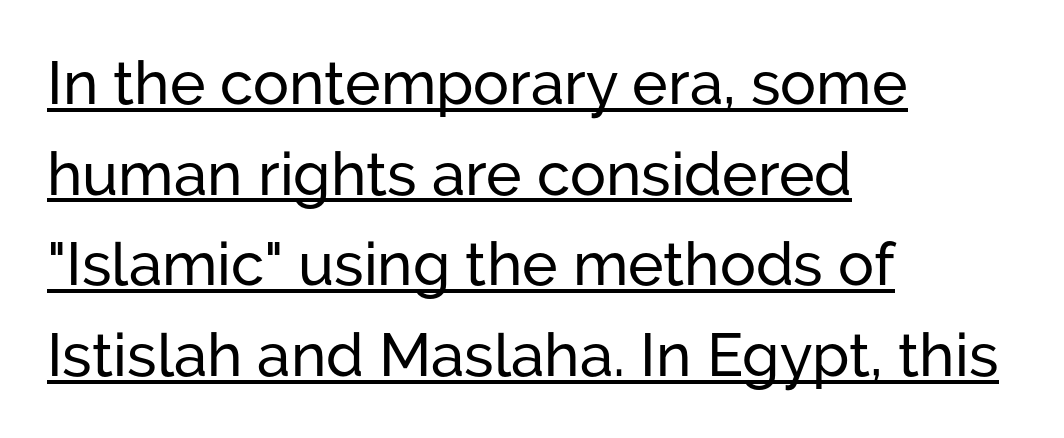
Underlined type. The face used here is proportionally spaced, like ordinary book or web type. The lettering stays uniformly vertical, giving the passage a roman look. Unlike a traditional serif, this face leaves its strokes unadorned.
